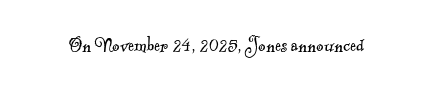
The image shows 22 px text type; set normal letter spacing, not underlined.
